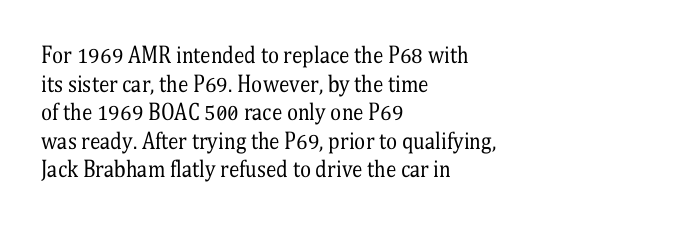
Line beginnings align vertically; line endings do not. Whoever set this chose a conventional vertical rhythm. Stroke mass is kept to a normal reading level or below. Nobody touched the tracking dial on this one.
